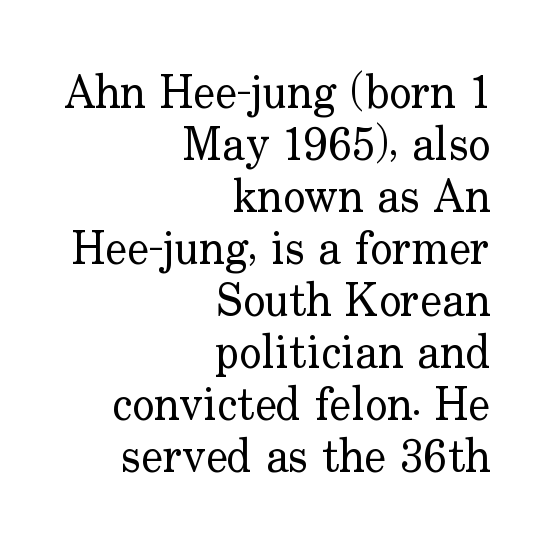
The image shows 46 px regular-weight serif type, upright; set right-aligned, tight line spacing (1.13x), normal letter spacing, not underlined; low stroke contrast and a small x-height.
